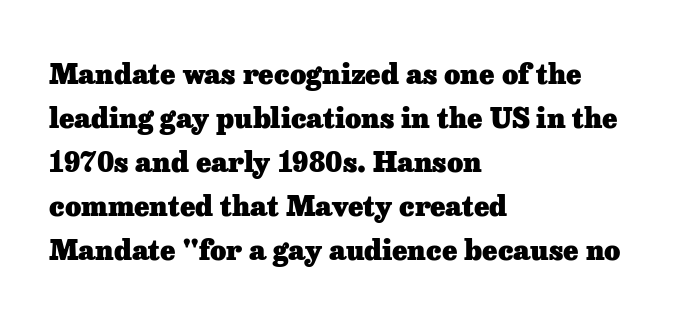
{"serif": "yes", "italic": "no", "bold": "yes", "weight": "heavy", "width": "normal", "stroke_contrast": "low", "x_height": "medium", "monospaced": "no", "underline": "no", "align": "left", "line_spacing": "normal", "line_spacing_ratio": 1.57, "letter_spacing": "normal", "letter_spacing_em": 0.0, "glyph_px": 28}
